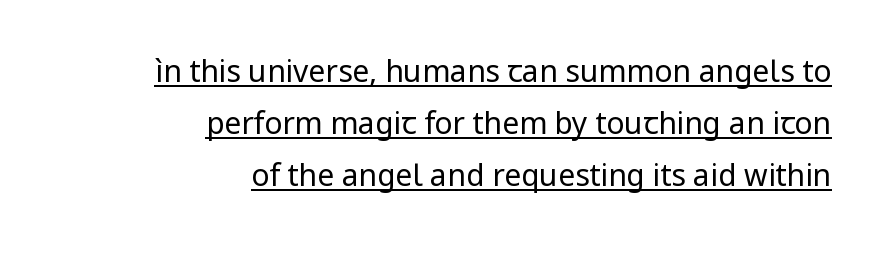
{"serif": "no", "italic": "no", "bold": "no", "weight": "regular", "width": "normal", "stroke_contrast": "low", "x_height": "medium", "monospaced": "no", "underline": "yes", "align": "right", "line_spacing_ratio": 1.73, "letter_spacing": "normal", "letter_spacing_em": 0.0, "glyph_px": 30}
